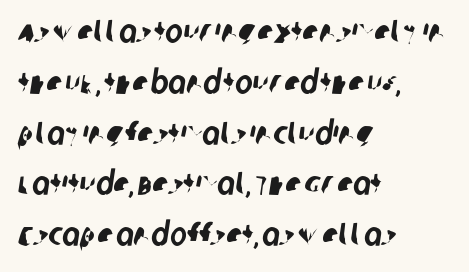
I'd call this a sans setting — the letters go barefoot. Here the designer chose a conventional face with non-uniform glyph widths. The strip under each line holds only bare page. The face used here is rendered with its standard letterfit. Teacher's note: observe the even left margin — that is flush-left alignment. Honestly, the row spacing looks completely unremarkable.
